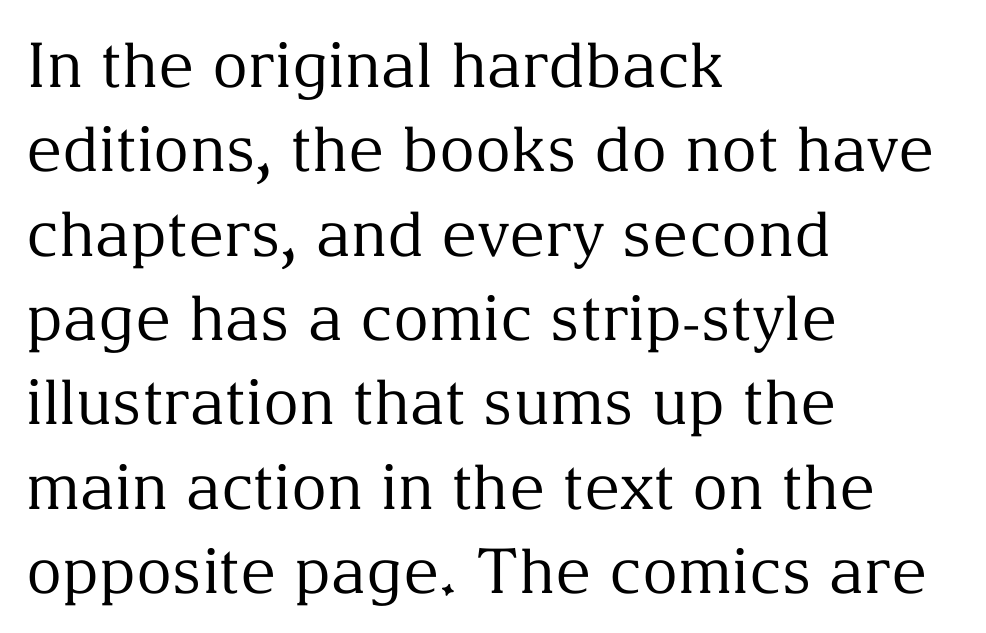
{"serif": "yes", "italic": "no", "bold": "no", "weight": "regular", "width": "normal", "stroke_contrast": "medium", "x_height": "medium", "monospaced": "no", "underline": "no", "align": "left", "line_spacing": "normal", "line_spacing_ratio": 1.36, "letter_spacing": "normal", "letter_spacing_em": 0.0, "glyph_px": 62}
